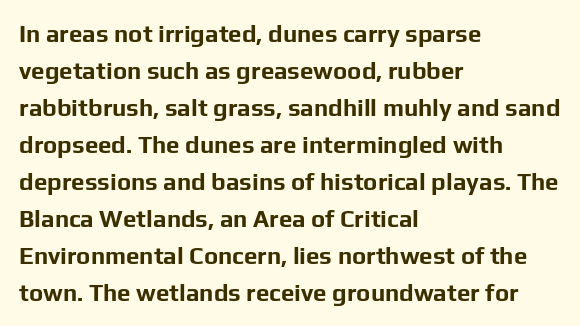
These lines sit exactly where default settings would place them. Descenders are the only things crossing below the line. As a designer I'd log this as weight 700, bold. Where is the straight margin? On the left. The axis of the letterforms is exactly vertical. No extra tracking has been applied to these lines.
